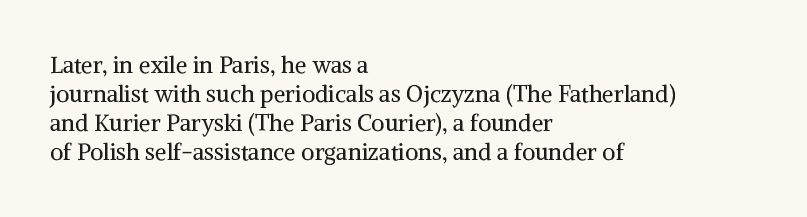
The image shows 23 px text type, upright; set left-aligned, normal line spacing (1.26x), normal letter spacing, not underlined.
